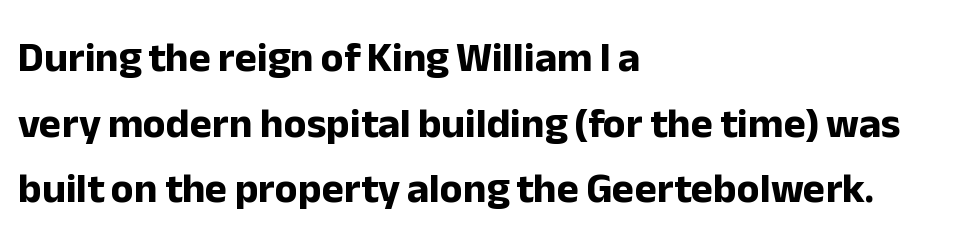
Q: Is the text bold? A: Yes.
Q: Is the text italic (slanted)? A: No, it is upright.
Q: Is the typeface a serif or a sans-serif typeface? A: Sans-serif.
Q: Is the text underlined? A: No.
Q: How is the paragraph aligned? A: Left-aligned.
Q: Is the spacing between letters normal or unusually wide? A: Normal.
Q: Is the spacing between lines tight, normal or loose? A: Normal.
Q: Width (condensed, normal, or wide)? A: Normal.
Q: Stroke contrast? A: Low.
Q: x-height? A: Medium.
Q: Monospaced? A: No.
